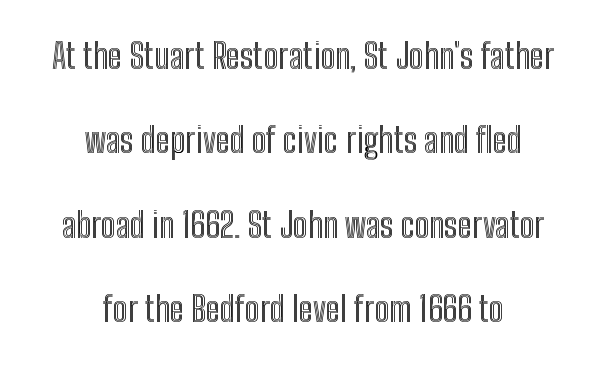
What's the leading like? Stretched, with rows far apart. Letter spacing: default. Note the varied advance widths — an 'i' is clearly narrower than an 'm'. The whitespace from short lines is split evenly between both sides.
